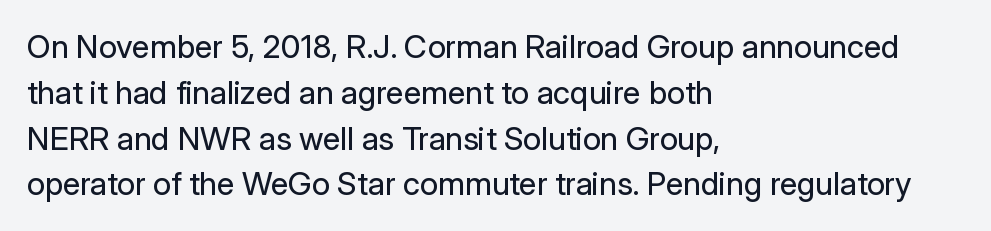
{"serif": "no", "italic": "no", "bold": "no", "weight": "regular", "width": "normal", "stroke_contrast": "low", "x_height": "medium", "monospaced": "no", "underline": "no", "align": "left", "line_spacing": "normal", "line_spacing_ratio": 1.43, "letter_spacing": "normal", "letter_spacing_em": 0.0, "glyph_px": 32}
